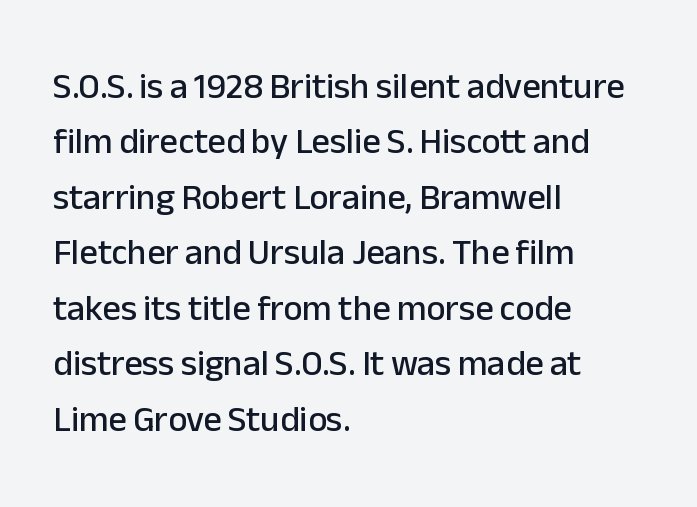
Q: Is the text italic (slanted)? A: No, it is upright.
Q: Is the typeface a serif or a sans-serif typeface? A: Sans-serif.
Q: Is the text underlined? A: No.
Q: How is the paragraph aligned? A: Left-aligned.
Q: Is the spacing between letters normal or unusually wide? A: Normal.
Q: Is the spacing between lines tight, normal or loose? A: Normal.
Q: Width (condensed, normal, or wide)? A: Normal.
Q: Stroke contrast? A: Low.
Q: x-height? A: Medium.
Q: Monospaced? A: No.
